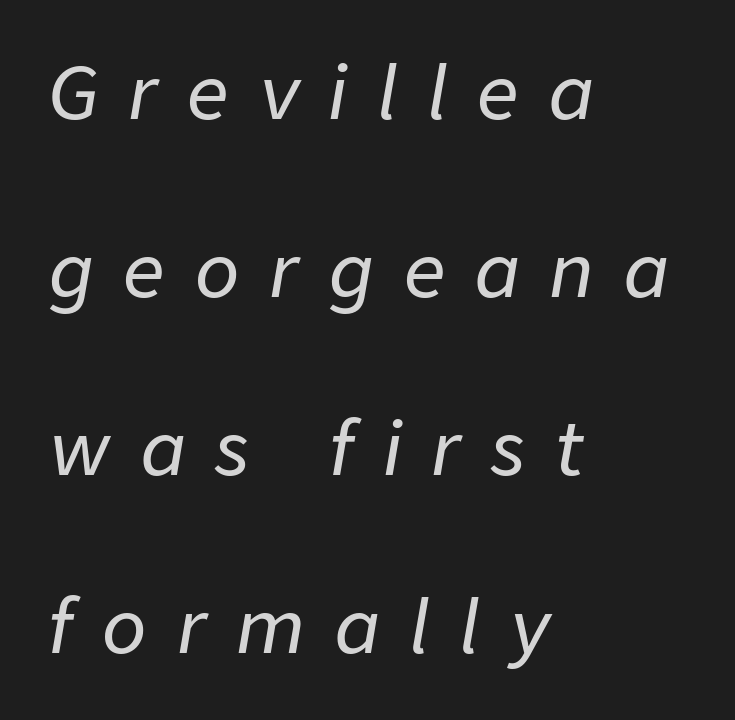
Q: Is the text italic (slanted)? A: Yes, it leans right by about 9 degrees.
Q: Is the text underlined? A: No.
Q: How is the paragraph aligned? A: Left-aligned.
Q: Is the spacing between letters normal or unusually wide? A: Unusually wide.
Q: Is the spacing between lines tight, normal or loose? A: Loose.
Q: Width (condensed, normal, or wide)? A: Normal.
Q: Stroke contrast? A: Low.
Q: x-height? A: Medium.
Q: Monospaced? A: No.
